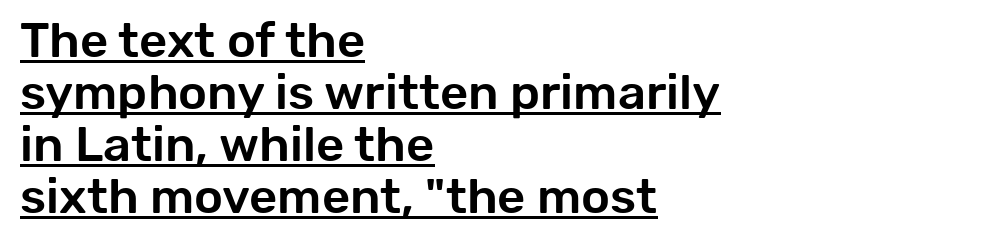
The image shows 49 px sans-serif type, upright; set left-aligned, tight line spacing (1.06x), normal letter spacing, underlined; low stroke contrast and a medium x-height.
